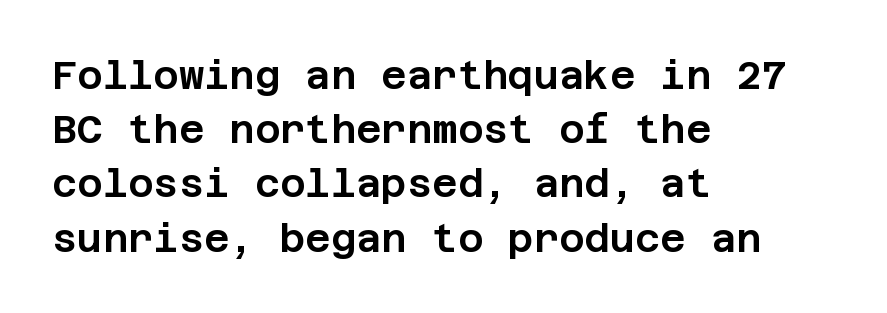
Q: Is the text italic (slanted)? A: No, it is upright.
Q: Is the typeface a serif or a sans-serif typeface? A: Sans-serif.
Q: Is the text underlined? A: No.
Q: How is the paragraph aligned? A: Left-aligned.
Q: Is the spacing between letters normal or unusually wide? A: Normal.
Q: Is the spacing between lines tight, normal or loose? A: Normal.
Q: Width (condensed, normal, or wide)? A: Normal.
Q: Stroke contrast? A: Low.
Q: x-height? A: Large.
